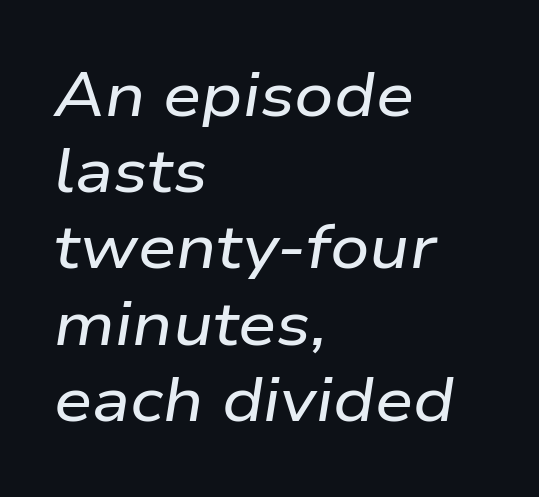
{"italic": "yes", "lean": "right", "slant_degrees": 9, "width": "wide", "stroke_contrast": "low", "x_height": "medium", "monospaced": "no", "underline": "no", "align": "left", "line_spacing": "normal", "line_spacing_ratio": 1.25, "letter_spacing": "normal", "letter_spacing_em": 0.0, "glyph_px": 61}
